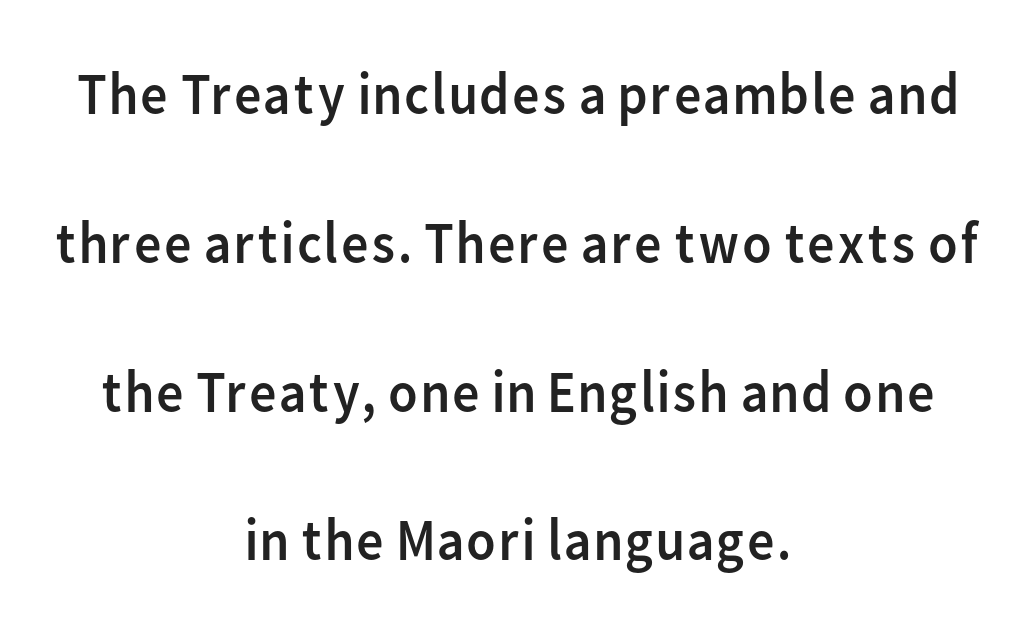
The image shows 60 px regular-weight sans-serif type, upright; set centered, loose line spacing (2.48x), normal letter spacing, not underlined; low stroke contrast and a medium x-height.
